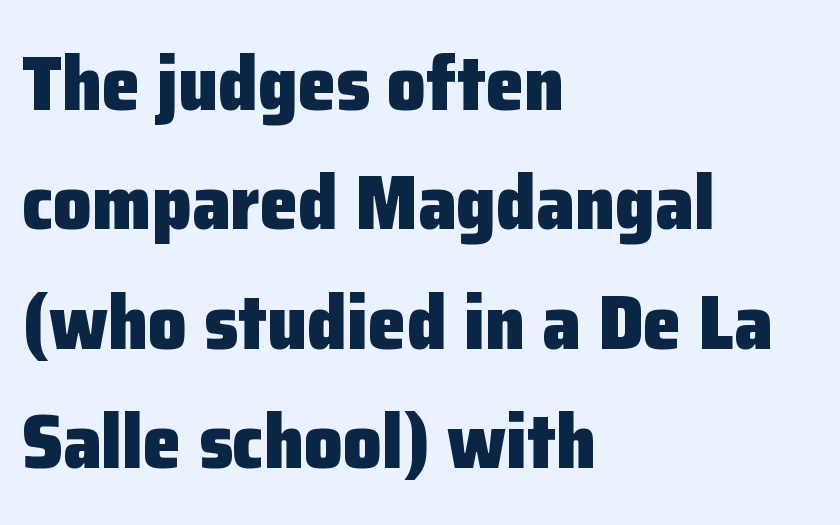
The image shows 77 px heavy sans-serif type, upright; set left-aligned, normal line spacing (1.55x), normal letter spacing, not underlined; low stroke contrast and a medium x-height.
